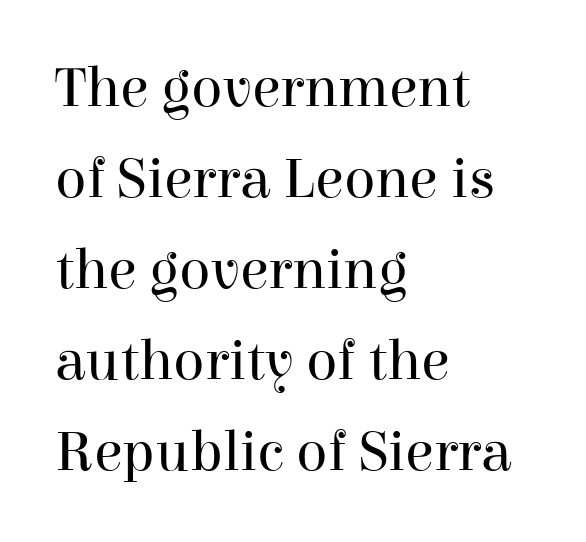
Q: Is the text bold? A: No.
Q: Is the text italic (slanted)? A: No, it is upright.
Q: Is the typeface a serif or a sans-serif typeface? A: Serif.
Q: Is the text underlined? A: No.
Q: How is the paragraph aligned? A: Left-aligned.
Q: Is the spacing between letters normal or unusually wide? A: Normal.
Q: Is the spacing between lines tight, normal or loose? A: Normal.
Q: Width (condensed, normal, or wide)? A: Normal.
Q: Stroke contrast? A: High.
Q: x-height? A: Medium.
Q: Monospaced? A: No.
